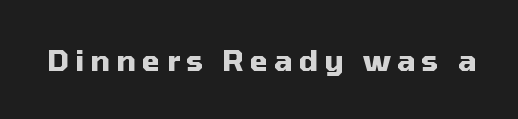
Varying glyph widths throughout — classic text-font behaviour. Spacing between characters has been opened up far beyond the box default. It's the straight-up-and-down kind of type. This is heavy type, rendered in bold. Check the space under the baseline: it is left empty.
